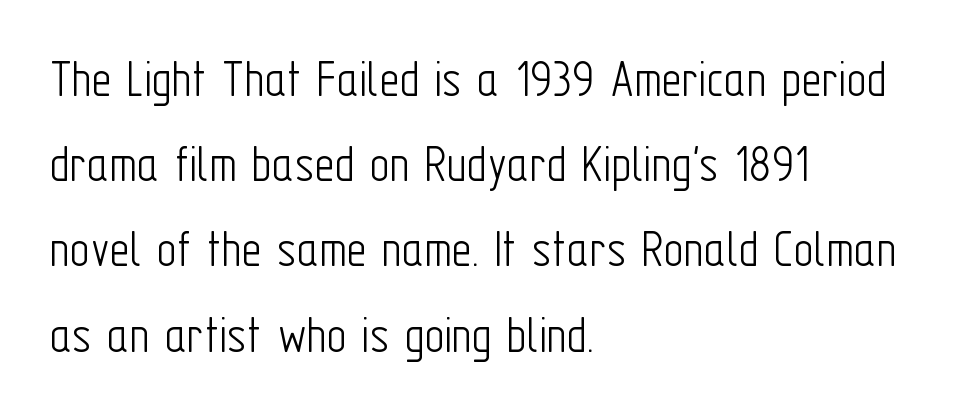
The image shows 55 px light, condensed sans-serif type, upright; set left-aligned, normal line spacing (1.55x), normal letter spacing, not underlined; low stroke contrast and a medium x-height.
